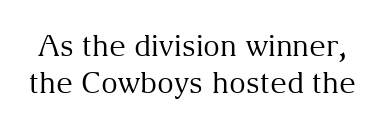
No word sits above an underline. No letter is thick-stroked: the sample isn't bold. A typesetter would call this zero additional tracking. Unlike a clean sans, this face finishes its strokes with serifs. What's the leading like? Ordinary, nothing unusual.
